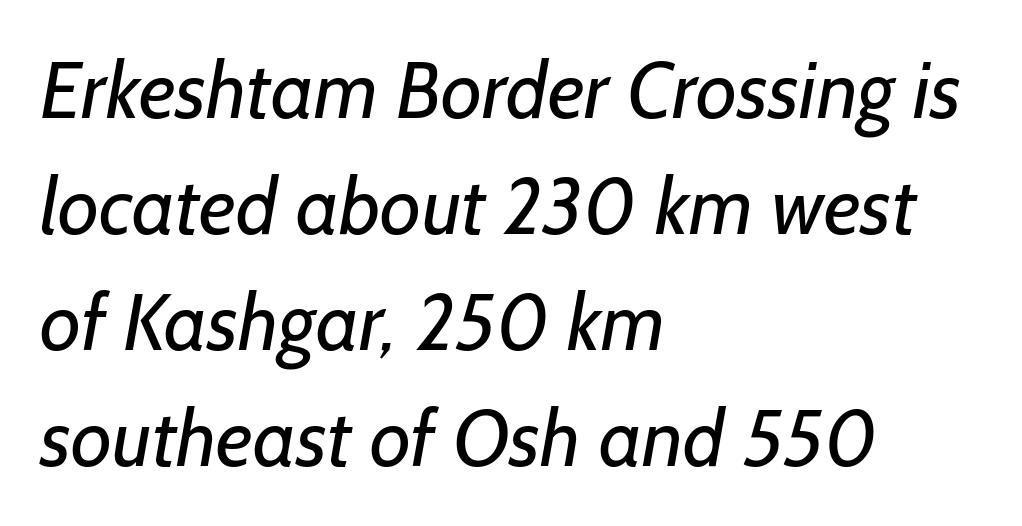
{"serif": "no", "bold": "no", "weight": "regular", "width": "normal", "stroke_contrast": "low", "x_height": "medium", "monospaced": "no", "underline": "no", "align": "left", "line_spacing": "normal", "line_spacing_ratio": 1.45, "letter_spacing": "normal", "letter_spacing_em": 0.0, "glyph_px": 80}
